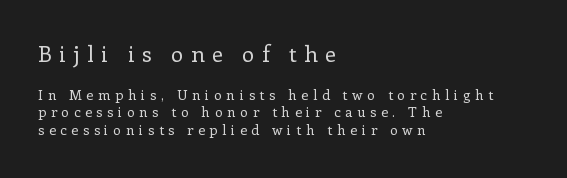
The image shows 22 px text type, upright; set left-aligned, normal line spacing (1.27x), unusually wide letter spacing (+0.33 em), not underlined; the first (top) block is 1.57x larger.
